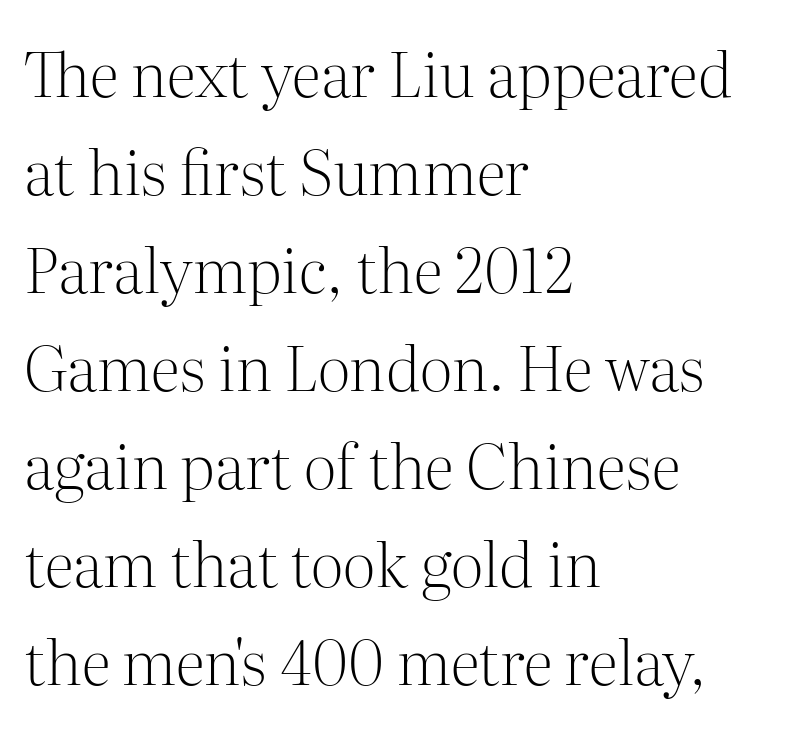
The image shows 62 px light serif type, upright; set left-aligned, normal line spacing (1.58x), normal letter spacing, not underlined; medium stroke contrast and a medium x-height.
